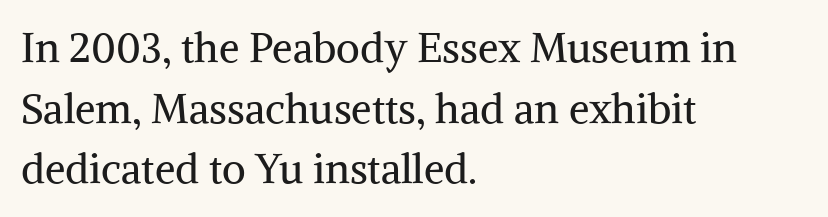
Counters stay open thanks to moderate or lighter strokes. Baseline-to-baseline distance is the conventional proportion of letter height. All the whitespace from short lines collects on the right. Spacing verdict: proportional, widths tailored to each character.
